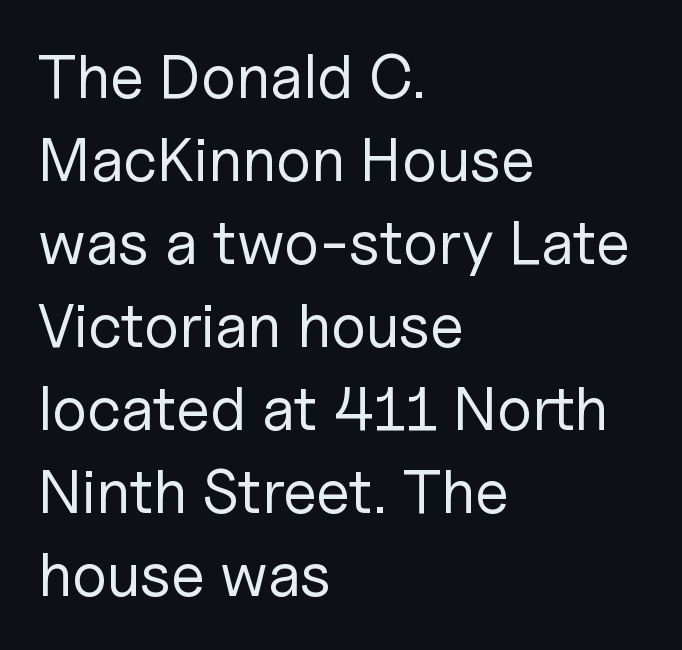
The image shows 62 px regular-weight sans-serif type, upright; set left-aligned, normal line spacing (1.34x), normal letter spacing, not underlined; low stroke contrast and a medium x-height.
